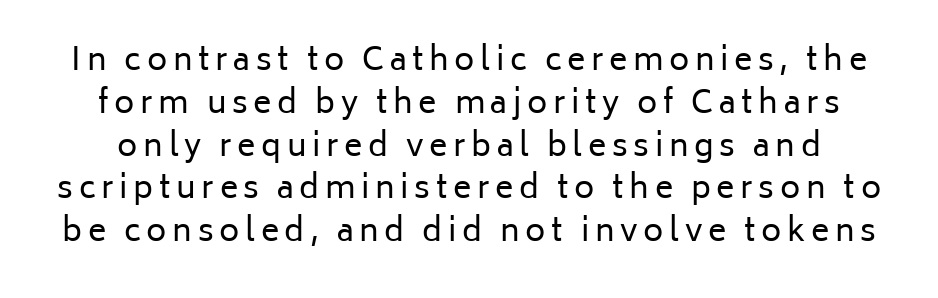
The glyphs are unaccompanied by any horizontal stroke below them. Unlike italic type, these characters show no tilt at all. A typesetter would label this face a sans. These lines are rendered in a variable-pitch font. Caption: face not bold, strokes unweighted.
